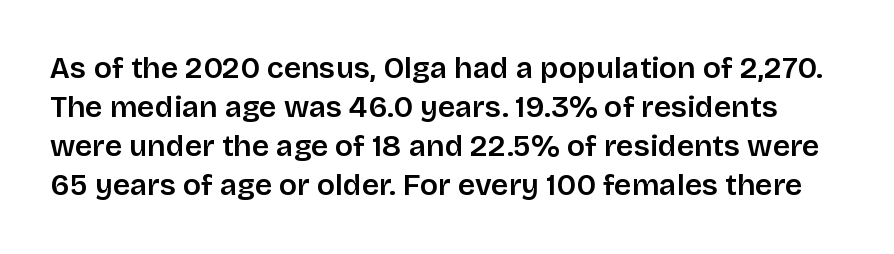
Q: Is the text bold? A: Semi-bold.
Q: Is the text italic (slanted)? A: No, it is upright.
Q: Is the typeface a serif or a sans-serif typeface? A: Sans-serif.
Q: Is the text underlined? A: No.
Q: Is the spacing between letters normal or unusually wide? A: Normal.
Q: Is the spacing between lines tight, normal or loose? A: Normal.
Q: Width (condensed, normal, or wide)? A: Normal.
Q: Stroke contrast? A: Low.
Q: x-height? A: Large.
Q: Monospaced? A: No.
